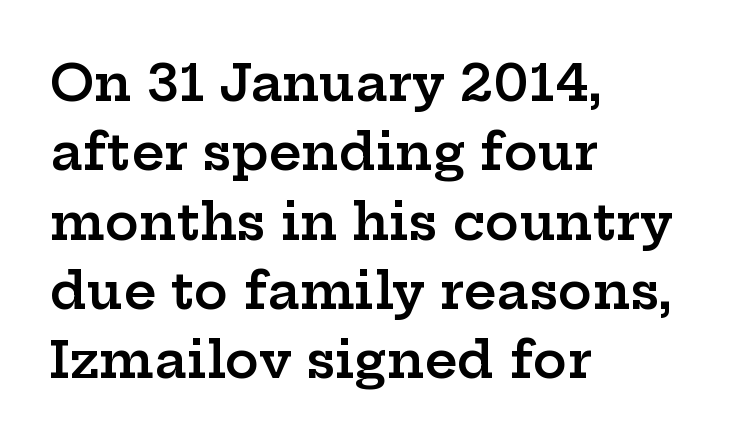
The image shows 51 px semibold, wide serif type, upright; set left-aligned, normal line spacing (1.36x), normal letter spacing, not underlined; low stroke contrast and a medium x-height.
